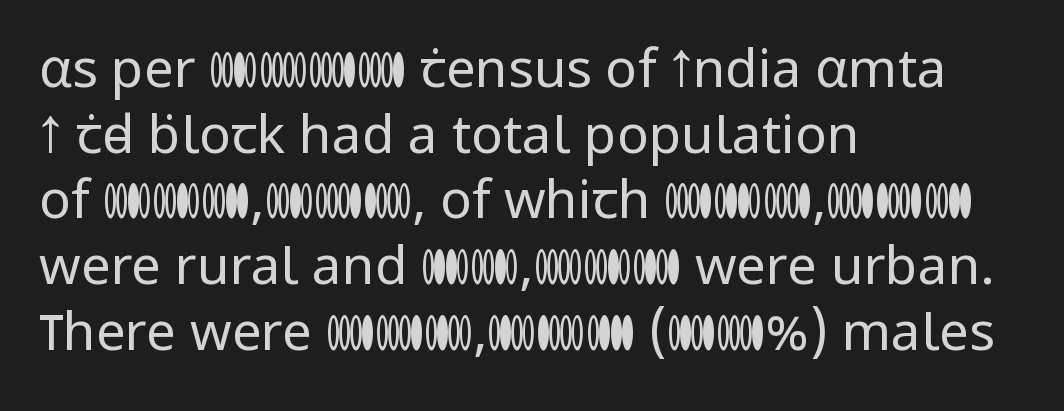
{"serif": "no", "italic": "no", "bold": "no", "weight": "regular", "width": "normal", "stroke_contrast": "low", "x_height": "medium", "monospaced": "no", "underline": "no", "align": "left", "line_spacing_ratio": 1.24, "letter_spacing": "normal", "letter_spacing_em": 0.0, "glyph_px": 53}
